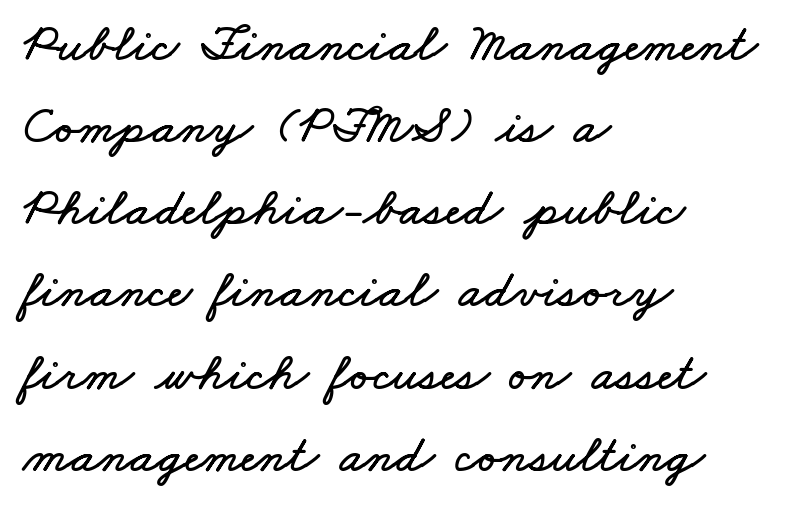
The image shows 53 px wide type; set left-aligned, normal line spacing (1.55x), normal letter spacing, not underlined; low stroke contrast and a small x-height.
